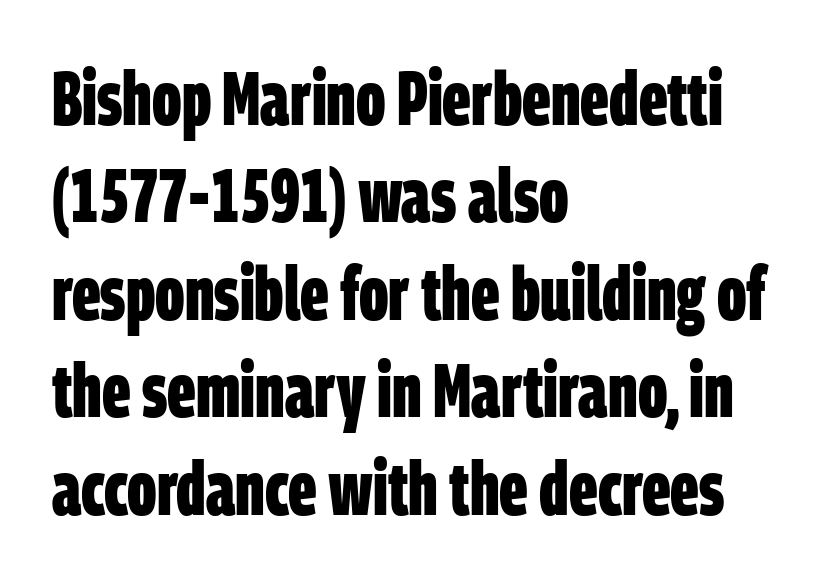
{"serif": "no", "bold": "yes", "weight": "bold", "width": "condensed", "stroke_contrast": "low", "x_height": "large", "monospaced": "no", "underline": "no", "align": "left", "line_spacing": "normal", "line_spacing_ratio": 1.3, "letter_spacing": "normal", "letter_spacing_em": 0.0, "glyph_px": 75}
